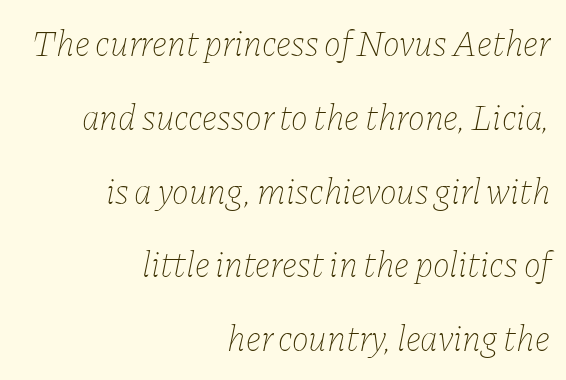
Nothing unusual about the tracking: characters are spaced as the font intends. Clear beneath every line of the passage. Think of a printed novel: that variable character pitch is what you see here. Vertically, the passage feels expansive, rows floating well apart. Letters have the restrained weight of plain body copy at most. The text carries the slant typical of an italic or oblique font.
